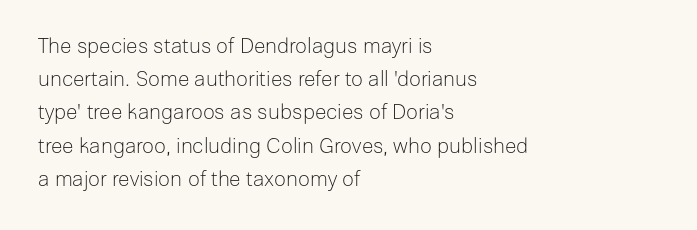
The image shows 21 px text type, upright; set left-aligned, normal line spacing (1.58x), normal letter spacing, not underlined.
